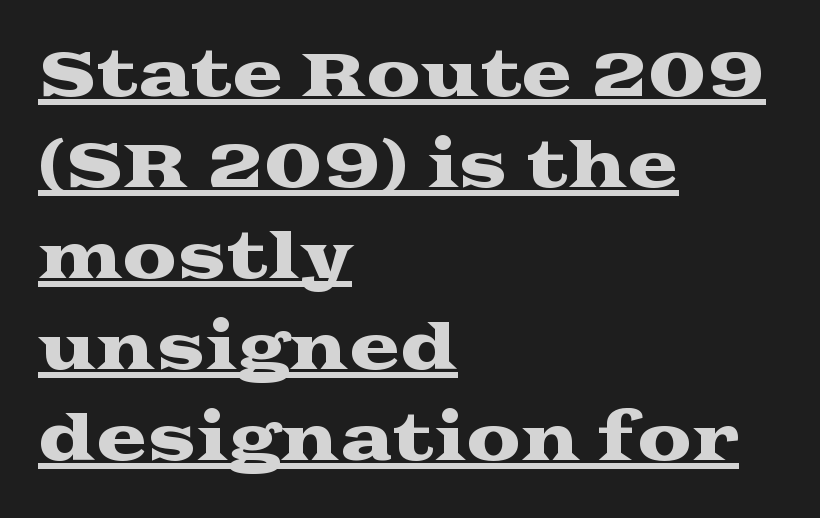
The image shows 61 px wide serif type, upright; set left-aligned, normal line spacing (1.49x), normal letter spacing, underlined; medium stroke contrast and a medium x-height.
